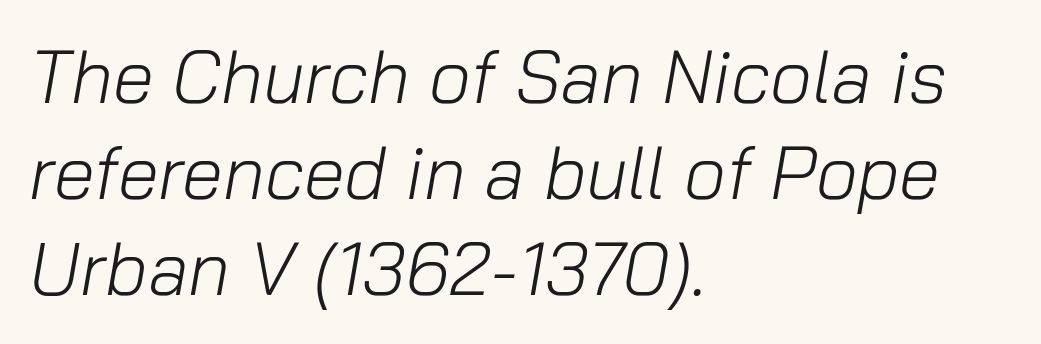
{"italic": "yes", "lean": "right", "slant_degrees": 10, "bold": "no", "weight": "light", "width": "normal", "stroke_contrast": "low", "x_height": "medium", "monospaced": "no", "underline": "no", "align": "left", "line_spacing": "normal", "line_spacing_ratio": 1.3, "letter_spacing": "normal", "letter_spacing_em": 0.0, "glyph_px": 74}
